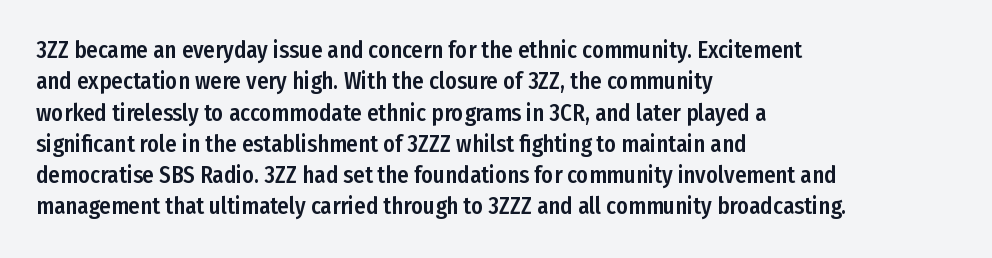
The passage shown is not underscored anywhere. The line texture is even and compact thanks to regular tracking. Nope, not italic — everything's standing straight. Each line starts at the same left margin while the right side varies. Notice how descenders clear the ascenders below comfortably — that's standard leading.
